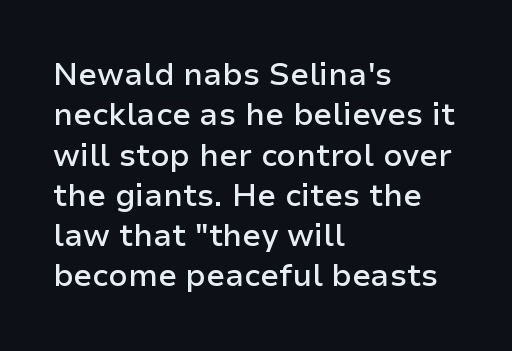
Q: Is the text bold? A: Semi-bold.
Q: Is the text italic (slanted)? A: No, it is upright.
Q: Is the typeface a serif or a sans-serif typeface? A: Sans-serif.
Q: Is the text underlined? A: No.
Q: How is the paragraph aligned? A: Left-aligned.
Q: Is the spacing between letters normal or unusually wide? A: Normal.
Q: Is the spacing between lines tight, normal or loose? A: Normal.
Q: Width (condensed, normal, or wide)? A: Normal.
Q: Stroke contrast? A: Low.
Q: x-height? A: Medium.
Q: Monospaced? A: No.
